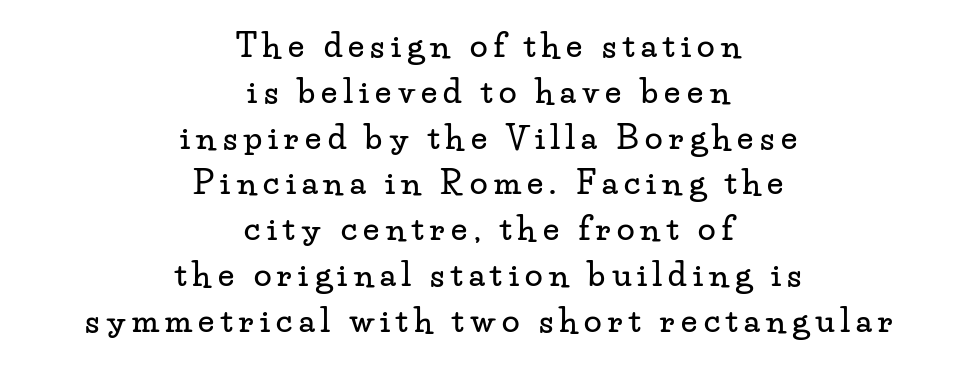
The image shows 32 px wide serif type, upright; set centered, normal line spacing (1.43x), unusually wide letter spacing (+0.2 em), not underlined; low stroke contrast and a small x-height.
